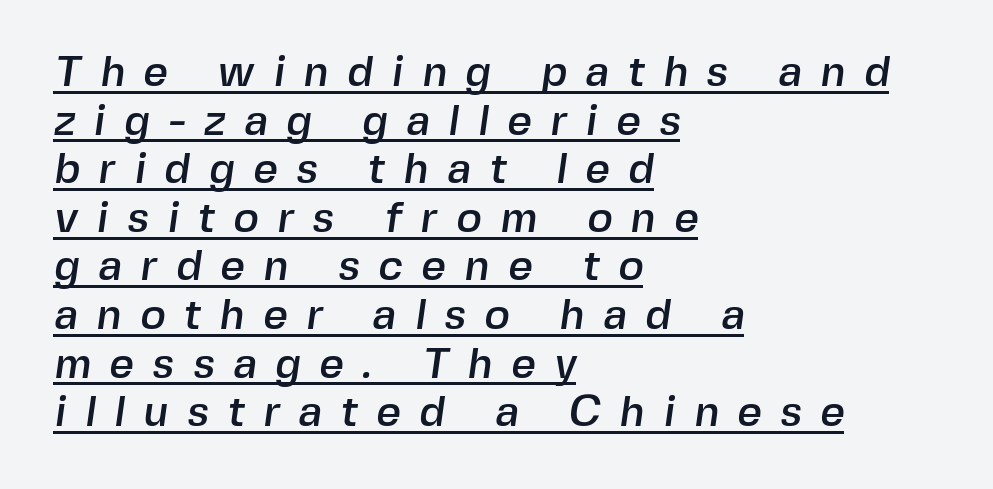
Q: Is the typeface a serif or a sans-serif typeface? A: Sans-serif.
Q: Is the text underlined? A: Yes.
Q: How is the paragraph aligned? A: Left-aligned.
Q: Is the spacing between letters normal or unusually wide? A: Unusually wide.
Q: Is the spacing between lines tight, normal or loose? A: Tight.
Q: Width (condensed, normal, or wide)? A: Normal.
Q: x-height? A: Medium.
Q: Monospaced? A: No.
